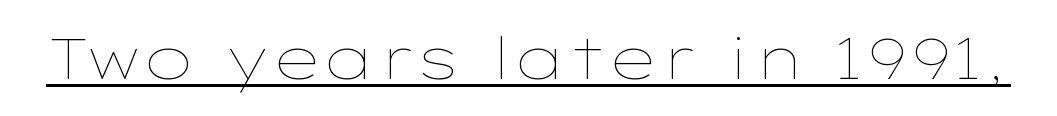
{"italic": "no", "bold": "no", "weight": "thin", "width": "wide", "stroke_contrast": "low", "x_height": "medium", "monospaced": "no", "underline": "yes", "letter_spacing": "normal", "letter_spacing_em": 0.0, "glyph_px": 57}
